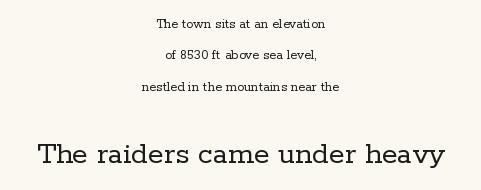
{"serif": "yes", "italic": "no", "bold": "no", "weight": "regular", "width": "normal", "stroke_contrast": "low", "x_height": "medium", "monospaced": "no", "underline": "no", "align": "center", "line_spacing": "loose", "line_spacing_ratio": 2.24, "letter_spacing": "normal", "letter_spacing_em": 0.0, "larger_block": "second", "size_ratio": 2.29, "glyph_px": 32}
